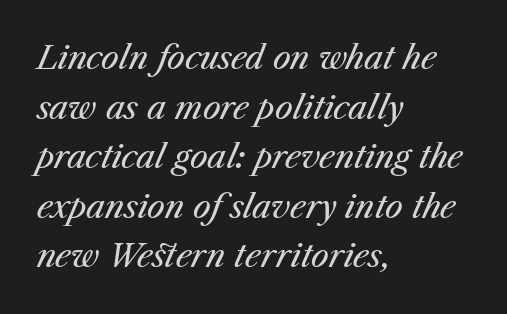
The image shows 32 px regular-weight type, italic (leaning right); set left-aligned, normal line spacing (1.55x), normal letter spacing, not underlined; medium stroke contrast and a medium x-height.
